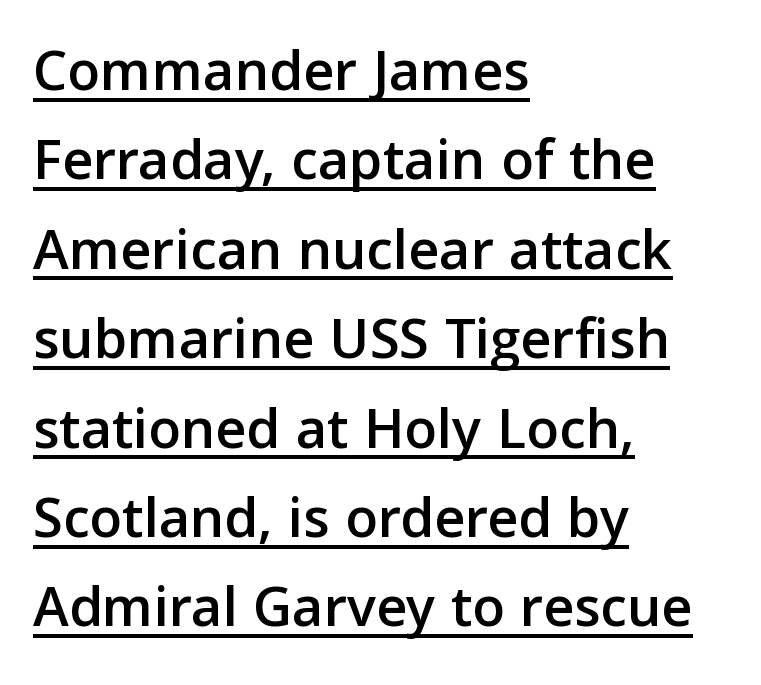
{"serif": "no", "italic": "no", "width": "normal", "stroke_contrast": "low", "x_height": "medium", "monospaced": "no", "underline": "yes", "align": "left", "line_spacing": "normal", "line_spacing_ratio": 1.49, "letter_spacing": "normal", "letter_spacing_em": 0.0, "glyph_px": 60}
